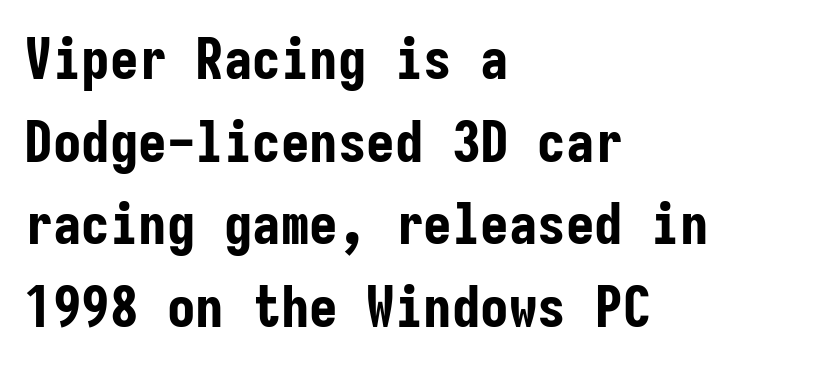
This rendering leaves character spacing at its baseline value. The designer went with a sans here, leaving each stem footless. Each letter, wide or thin by design, is forced into the same width here. A classic flush-left, rag-right setting is used for this passage.
